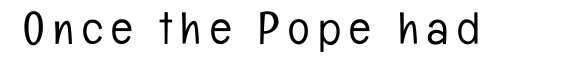
The image shows 45 px light, condensed sans-serif type, upright; set not underlined; low stroke contrast and a medium x-height.
